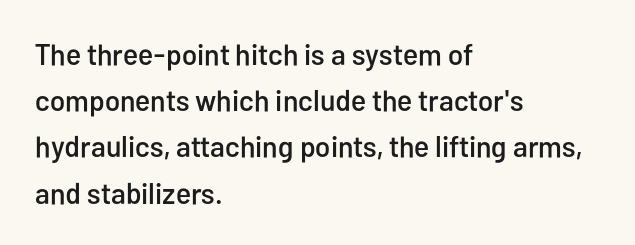
Looks like regular typesetting: each glyph gets only the width it needs. In CSS terms this would be text-align: left. The lettering holds an erect, upright posture throughout. Compared with typical paragraphs, the rows here are spaced about the same. Nothing sits at the stroke ends, so this counts as sans-serif. Does extra space separate the letters? No, they use regular spacing.
